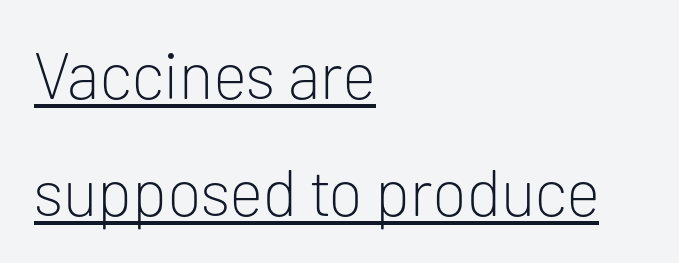
The image shows 65 px light sans-serif type, upright; set left-aligned, line spacing 1.8x, normal letter spacing, underlined; low stroke contrast and a medium x-height.
